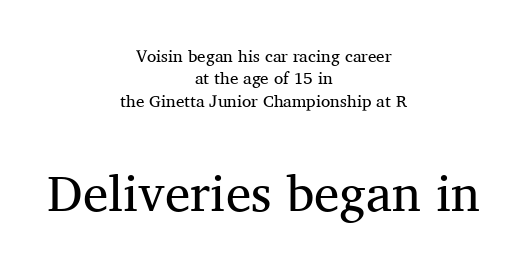
{"serif": "yes", "italic": "no", "bold": "no", "weight": "regular", "width": "normal", "stroke_contrast": "medium", "x_height": "medium", "monospaced": "no", "underline": "no", "align": "center", "line_spacing": "normal", "line_spacing_ratio": 1.31, "letter_spacing": "normal", "letter_spacing_em": 0.0, "larger_block": "second", "size_ratio": 3.0, "glyph_px": 51}
